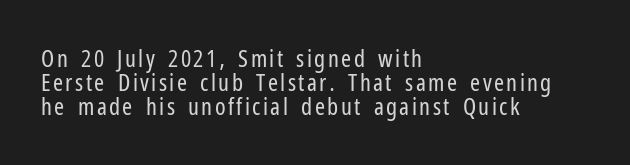
{"italic": "no", "bold": "no", "underline": "no", "align": "left", "line_spacing": "tight", "line_spacing_ratio": 1.01, "glyph_px": 24}
